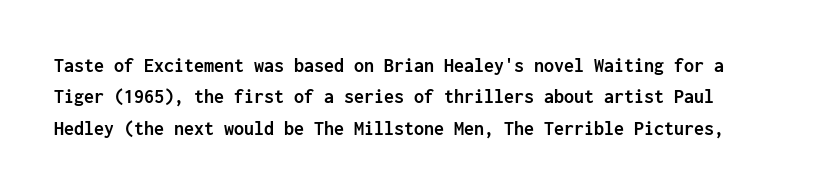
Successive baselines arrive at the customary interval. The string is rendered with underlining switched off. No italicization has been applied; the sample stays upright. Strokes here are thick enough to call this a true bold.
